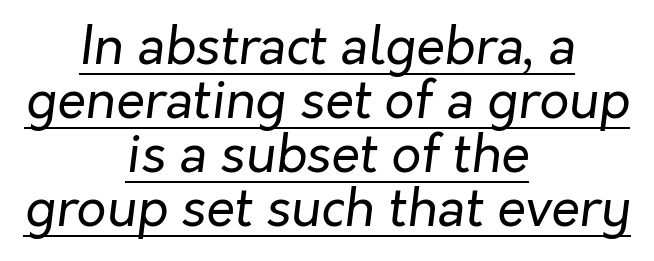
Q: Is the text bold? A: No.
Q: Is the text italic (slanted)? A: Yes, it leans right by about 7 degrees.
Q: Is the text underlined? A: Yes.
Q: How is the paragraph aligned? A: Centered.
Q: Is the spacing between letters normal or unusually wide? A: Normal.
Q: Is the spacing between lines tight, normal or loose? A: Tight.
Q: Width (condensed, normal, or wide)? A: Normal.
Q: Stroke contrast? A: Low.
Q: x-height? A: Medium.
Q: Monospaced? A: No.
